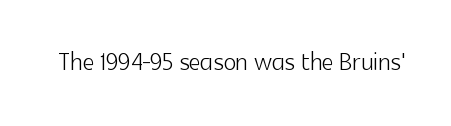
Q: Is the text bold? A: No.
Q: Is the text italic (slanted)? A: No, it is upright.
Q: Is the typeface a serif or a sans-serif typeface? A: Sans-serif.
Q: Is the text underlined? A: No.
Q: Is the spacing between letters normal or unusually wide? A: Normal.
Q: Width (condensed, normal, or wide)? A: Normal.
Q: x-height? A: Medium.
Q: Monospaced? A: No.
